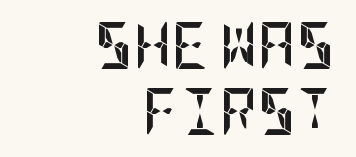
{"serif": "no", "italic": "no", "bold": "yes", "weight": "semibold", "width": "condensed", "stroke_contrast": "low", "x_height": "large", "underline": "no", "align": "right", "line_spacing": "normal", "line_spacing_ratio": 1.4, "letter_spacing": "normal", "letter_spacing_em": 0.0, "glyph_px": 47}
